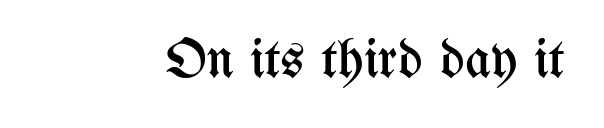
The image shows 56 px regular-weight, condensed type, upright; set normal letter spacing, not underlined; medium stroke contrast and a medium x-height.
